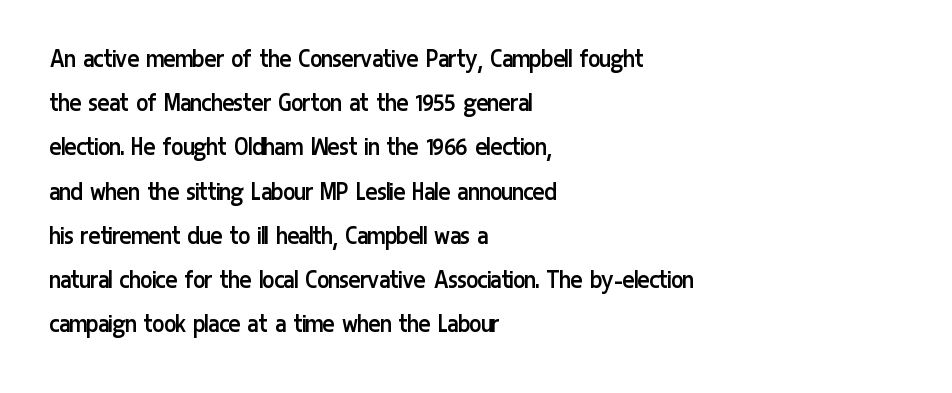
The image shows 28 px regular-weight, condensed sans-serif type, upright; set left-aligned, normal line spacing (1.58x), normal letter spacing, not underlined; low stroke contrast and a medium x-height.
